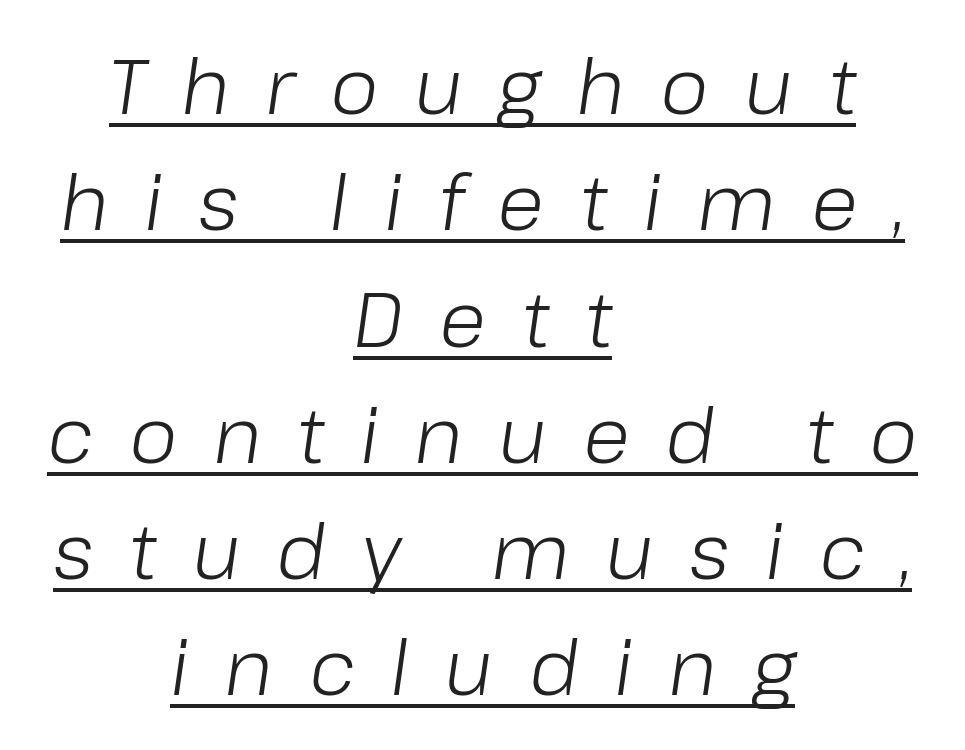
{"italic": "yes", "lean": "right", "slant_degrees": 8, "bold": "no", "weight": "light", "width": "normal", "stroke_contrast": "low", "x_height": "medium", "monospaced": "no", "underline": "yes", "align": "center", "line_spacing": "normal", "line_spacing_ratio": 1.51, "letter_spacing": "wide", "letter_spacing_em": 0.46, "glyph_px": 77}
